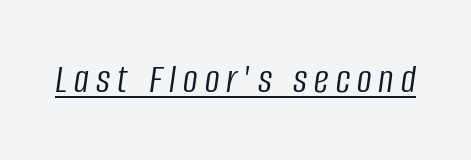
{"italic": "yes", "lean": "right", "slant_degrees": 8, "bold": "no", "weight": "light", "width": "condensed", "stroke_contrast": "low", "x_height": "large", "monospaced": "no", "underline": "yes", "glyph_px": 41}
